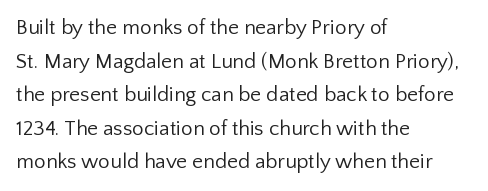
The image shows 21 px text type, upright; set left-aligned, normal line spacing (1.6x), normal letter spacing, not underlined.
